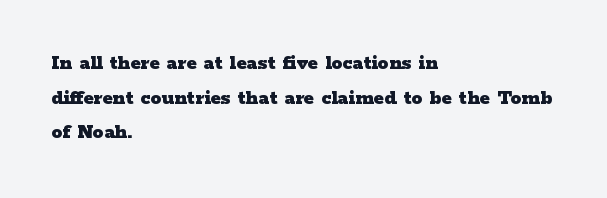
Q: Is the text bold? A: Yes.
Q: Is the text italic (slanted)? A: No, it is upright.
Q: Is the text underlined? A: No.
Q: How is the paragraph aligned? A: Left-aligned.
Q: Is the spacing between letters normal or unusually wide? A: Normal.
Q: Is the spacing between lines tight, normal or loose? A: Normal.
